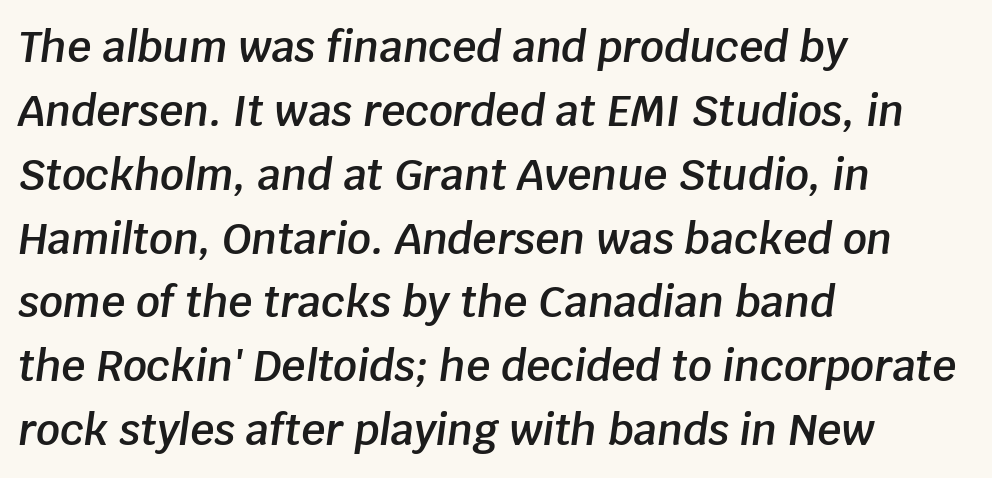
Q: Is the text bold? A: Semi-bold.
Q: Is the text italic (slanted)? A: Yes, it leans right by about 8 degrees.
Q: Is the text underlined? A: No.
Q: How is the paragraph aligned? A: Left-aligned.
Q: Is the spacing between letters normal or unusually wide? A: Normal.
Q: Is the spacing between lines tight, normal or loose? A: Normal.
Q: Width (condensed, normal, or wide)? A: Normal.
Q: Stroke contrast? A: Low.
Q: x-height? A: Large.
Q: Monospaced? A: No.
